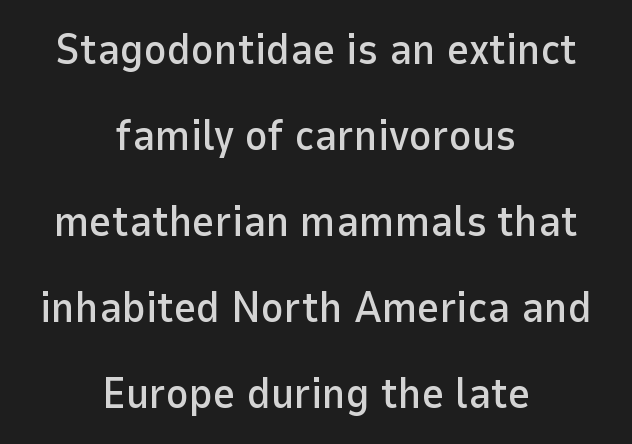
The image shows 43 px sans-serif type, upright; set centered, loose line spacing (2.0x), normal letter spacing, not underlined; low stroke contrast and a medium x-height.
